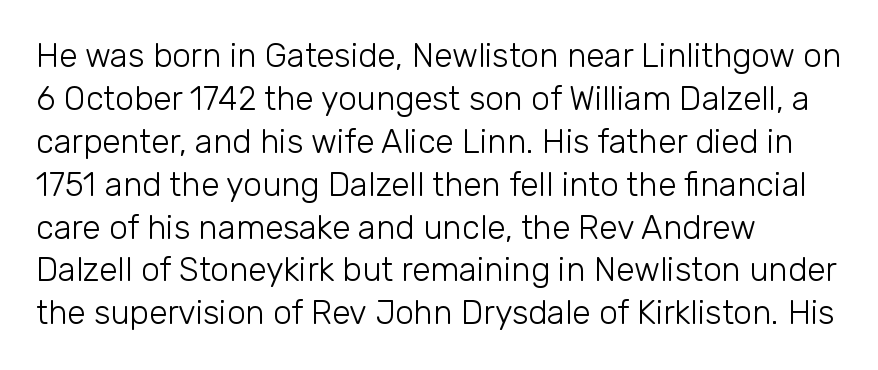
{"serif": "no", "italic": "no", "bold": "no", "weight": "light", "width": "normal", "stroke_contrast": "low", "x_height": "medium", "monospaced": "no", "underline": "no", "align": "left", "line_spacing": "normal", "line_spacing_ratio": 1.3, "letter_spacing": "normal", "letter_spacing_em": 0.0, "glyph_px": 33}
